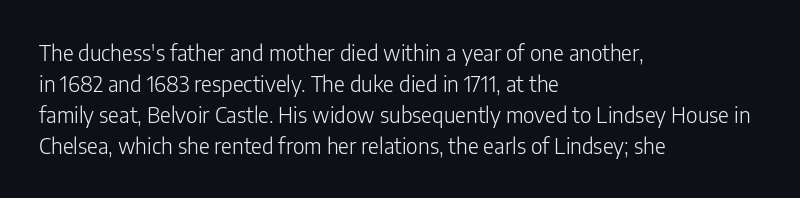
{"italic": "no", "bold": "no", "underline": "no", "align": "left", "line_spacing": "normal", "line_spacing_ratio": 1.47, "letter_spacing": "normal", "letter_spacing_em": 0.0, "glyph_px": 21}
